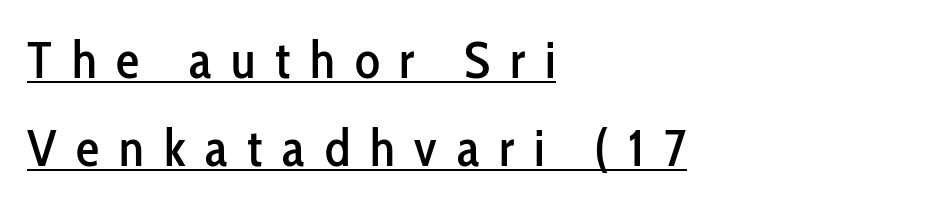
Q: Is the text italic (slanted)? A: No, it is upright.
Q: Is the typeface a serif or a sans-serif typeface? A: Sans-serif.
Q: Is the text underlined? A: Yes.
Q: How is the paragraph aligned? A: Left-aligned.
Q: Is the spacing between letters normal or unusually wide? A: Unusually wide.
Q: Is the spacing between lines tight, normal or loose? A: Normal.
Q: Width (condensed, normal, or wide)? A: Condensed.
Q: Stroke contrast? A: Low.
Q: x-height? A: Medium.
Q: Monospaced? A: No.
